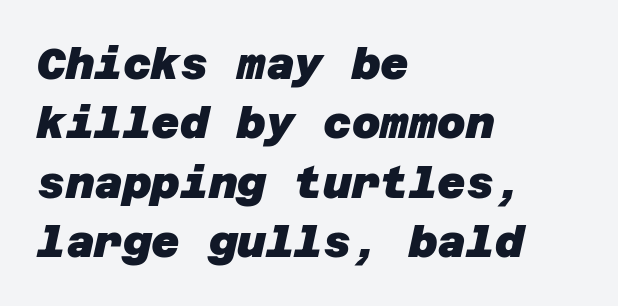
The rendering uses a bold face; every stroke is thick and dark. Leading: standard. Nobody touched the tracking dial on this one. The passage shown is not underscored anywhere. Classification — sans serif. The typesetter chose a ragged-right arrangement here.
